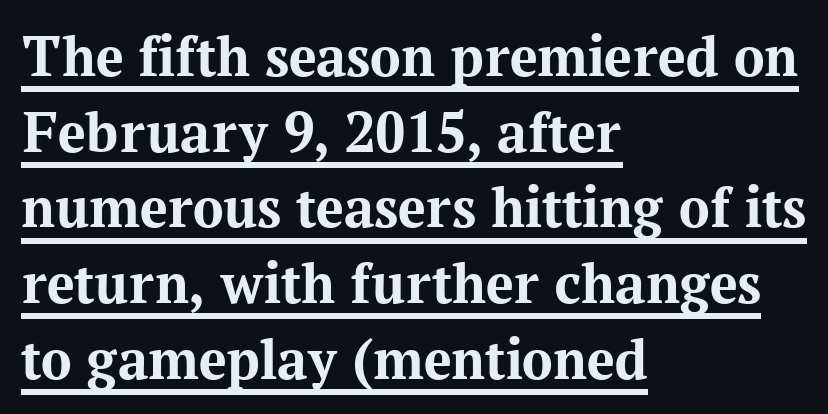
The face used here has the dense, thick strokes of a bold. Spacing verdict: proportional, widths tailored to each character. Students, observe the line beneath the letters — that is underlining. Nope, not italic — everything's standing straight.
